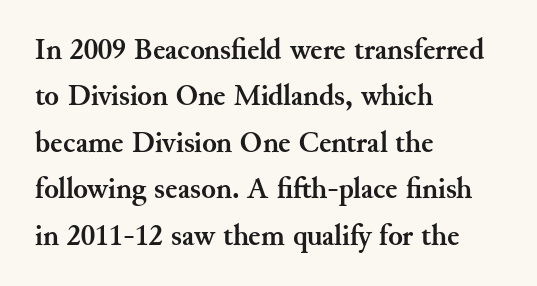
{"serif": "yes", "italic": "no", "bold": "yes", "weight": "semibold", "width": "normal", "stroke_contrast": "medium", "x_height": "small", "monospaced": "no", "underline": "no", "align": "left", "line_spacing": "normal", "line_spacing_ratio": 1.55, "letter_spacing": "normal", "letter_spacing_em": 0.0, "glyph_px": 30}
